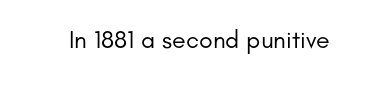
The image shows 25 px text type, upright; set normal letter spacing, not underlined.
